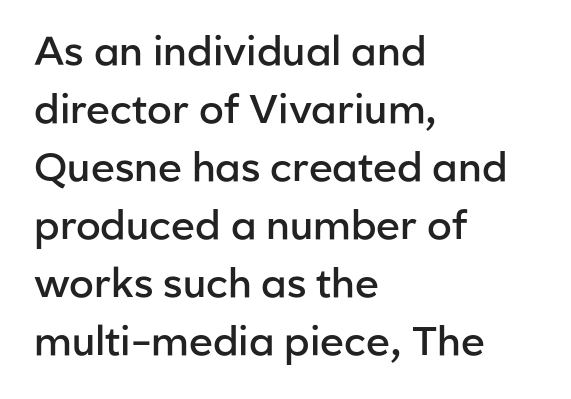
{"serif": "no", "italic": "no", "bold": "semi", "weight": "semibold", "width": "normal", "stroke_contrast": "low", "x_height": "medium", "monospaced": "no", "underline": "no", "align": "left", "line_spacing": "normal", "line_spacing_ratio": 1.45, "letter_spacing": "normal", "letter_spacing_em": 0.0, "glyph_px": 40}
